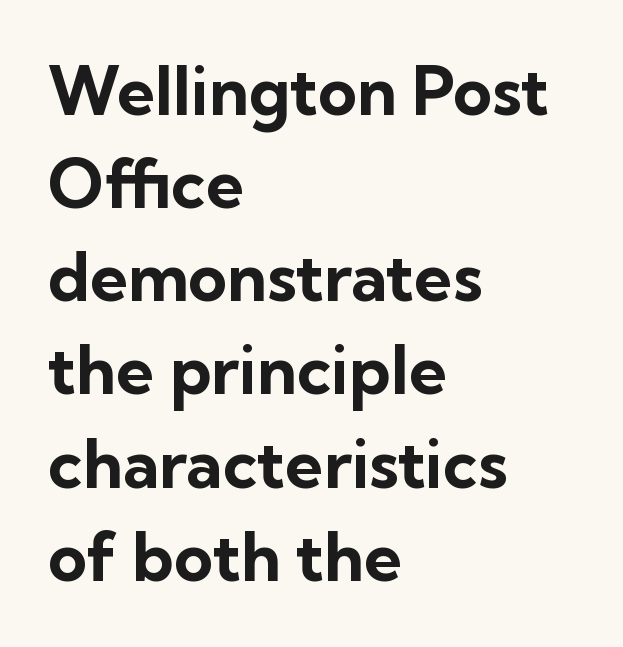
{"serif": "no", "italic": "no", "bold": "yes", "weight": "bold", "width": "normal", "stroke_contrast": "low", "x_height": "medium", "monospaced": "no", "underline": "no", "align": "left", "line_spacing": "normal", "line_spacing_ratio": 1.39, "letter_spacing": "normal", "letter_spacing_em": 0.0, "glyph_px": 67}
